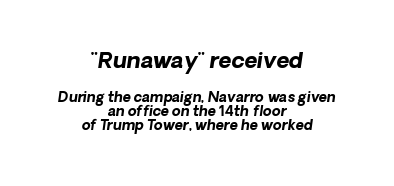
{"italic": "yes", "lean": "right", "slant_degrees": 8, "bold": "yes", "underline": "no", "align": "center", "line_spacing": "tight", "line_spacing_ratio": 1.01, "letter_spacing": "normal", "letter_spacing_em": 0.0, "larger_block": "first", "size_ratio": 1.57, "glyph_px": 22}
